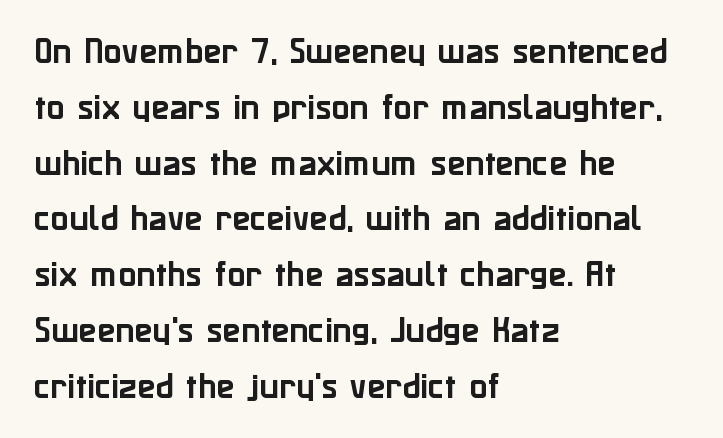
{"serif": "no", "italic": "no", "width": "normal", "stroke_contrast": "low", "x_height": "medium", "monospaced": "no", "underline": "no", "align": "left", "line_spacing_ratio": 1.86, "letter_spacing": "normal", "letter_spacing_em": 0.0, "glyph_px": 30}
